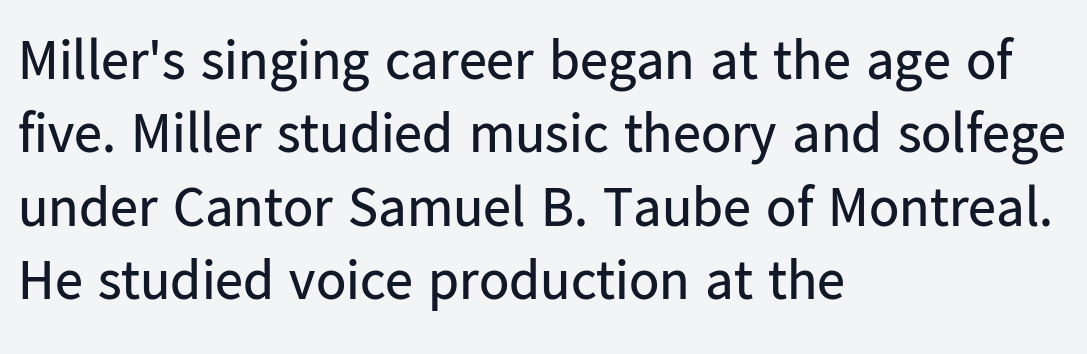
Descenders hang freely into open space. Each letter keeps its own natural width here, so spacing adapts to shape. No letter is thick-stroked: the sample isn't bold. Posture: upright roman.
